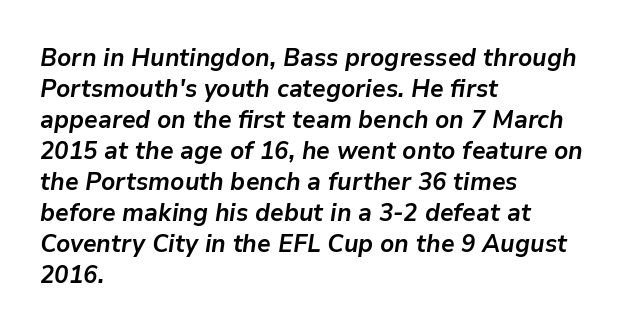
Q: Is the text bold? A: Yes.
Q: Is the text italic (slanted)? A: Yes, it leans right by about 9 degrees.
Q: Is the text underlined? A: No.
Q: How is the paragraph aligned? A: Left-aligned.
Q: Is the spacing between letters normal or unusually wide? A: Normal.
